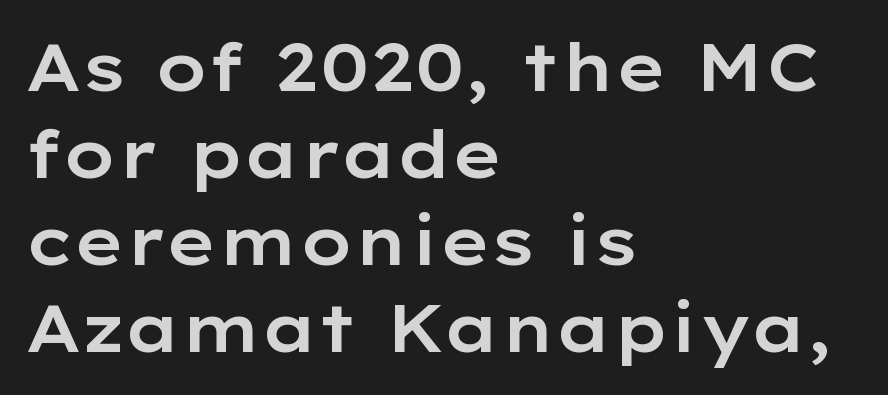
Q: Is the text italic (slanted)? A: No, it is upright.
Q: Is the typeface a serif or a sans-serif typeface? A: Sans-serif.
Q: Is the text underlined? A: No.
Q: How is the paragraph aligned? A: Left-aligned.
Q: Is the spacing between letters normal or unusually wide? A: Normal.
Q: Is the spacing between lines tight, normal or loose? A: Normal.
Q: Width (condensed, normal, or wide)? A: Wide.
Q: Stroke contrast? A: Low.
Q: x-height? A: Medium.
Q: Monospaced? A: No.
